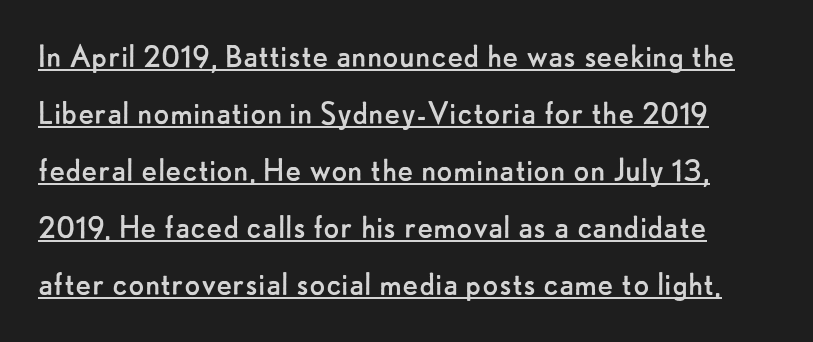
{"serif": "no", "italic": "no", "bold": "no", "weight": "regular", "width": "normal", "stroke_contrast": "low", "x_height": "small", "monospaced": "no", "underline": "yes", "line_spacing": "normal", "line_spacing_ratio": 1.54, "letter_spacing": "normal", "letter_spacing_em": 0.0, "glyph_px": 37}
